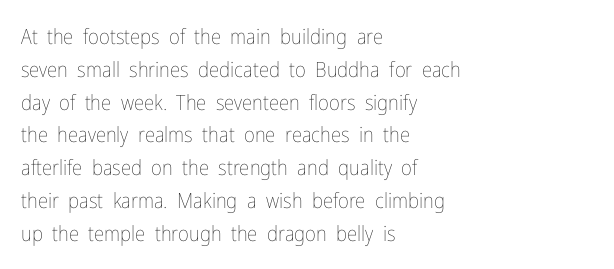
{"italic": "no", "bold": "no", "underline": "no", "align": "left", "line_spacing": "normal", "line_spacing_ratio": 1.56, "letter_spacing": "normal", "letter_spacing_em": 0.0, "glyph_px": 21}
